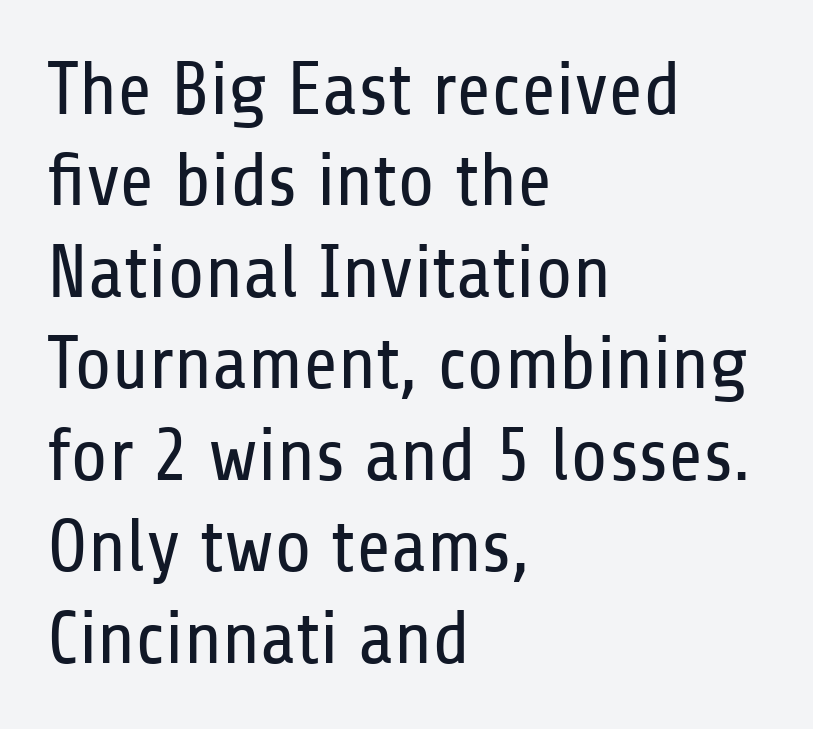
{"serif": "no", "italic": "no", "bold": "no", "weight": "regular", "width": "condensed", "stroke_contrast": "low", "x_height": "medium", "monospaced": "no", "underline": "no", "align": "left", "line_spacing_ratio": 1.22, "letter_spacing": "normal", "letter_spacing_em": 0.0, "glyph_px": 75}
